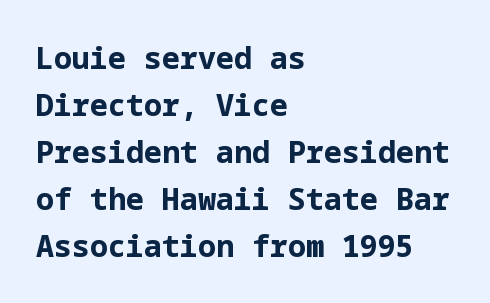
The image shows 30 px bold sans-serif type, upright; set left-aligned, normal line spacing (1.57x), normal letter spacing, not underlined; low stroke contrast and a medium x-height.
